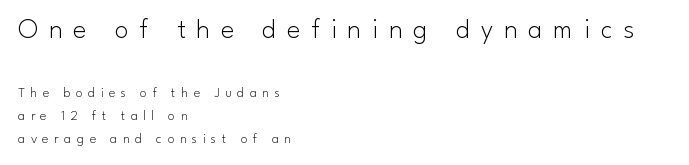
Stems here are at most as thick as an everyday book face. Casual observation: everything's shoved over to the left. The type sits square on the baseline with zero lean. These two chunks differ in scale, with the top chunk taking the larger measure. In terms of letterspacing, this is a distinctly airy, spread setting.
